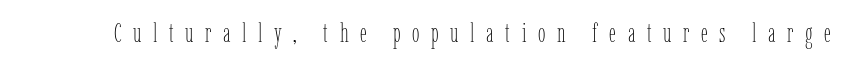
Q: Is the text bold? A: No.
Q: Is the text italic (slanted)? A: No, it is upright.
Q: Is the text underlined? A: No.
Q: Is the spacing between letters normal or unusually wide? A: Unusually wide.
